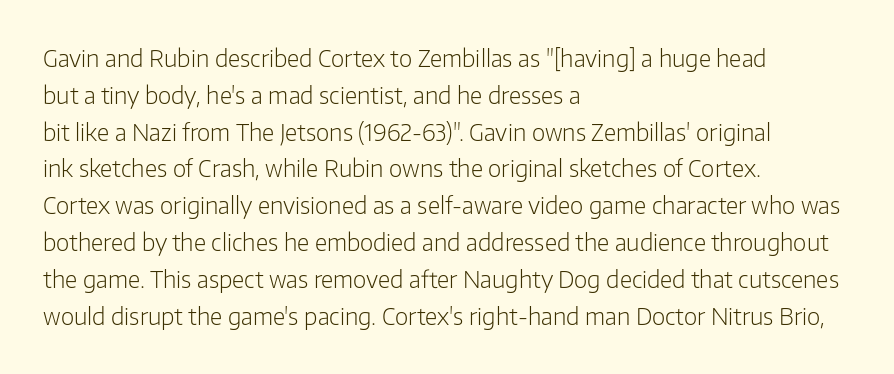
Q: Is the text bold? A: No.
Q: Is the text italic (slanted)? A: No, it is upright.
Q: Is the text underlined? A: No.
Q: How is the paragraph aligned? A: Left-aligned.
Q: Is the spacing between letters normal or unusually wide? A: Normal.
Q: Is the spacing between lines tight, normal or loose? A: Normal.
